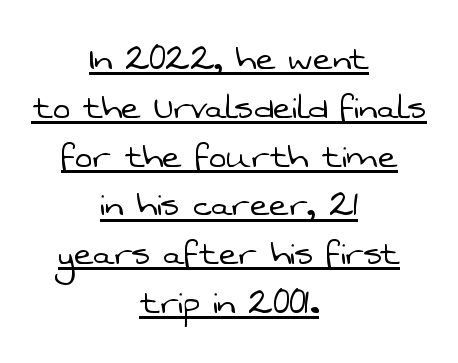
Q: Is the text bold? A: No.
Q: Is the typeface a serif or a sans-serif typeface? A: Sans-serif.
Q: Is the text underlined? A: Yes.
Q: How is the paragraph aligned? A: Centered.
Q: Is the spacing between letters normal or unusually wide? A: Normal.
Q: Width (condensed, normal, or wide)? A: Normal.
Q: Stroke contrast? A: Low.
Q: x-height? A: Medium.
Q: Monospaced? A: No.
